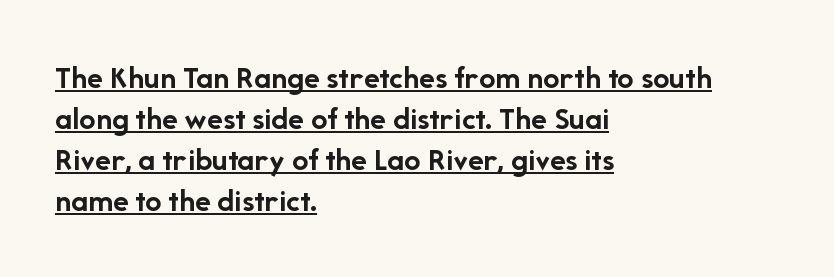
{"serif": "no", "italic": "no", "bold": "yes", "weight": "semibold", "width": "normal", "stroke_contrast": "low", "x_height": "medium", "monospaced": "no", "underline": "yes", "align": "left", "line_spacing_ratio": 1.24, "letter_spacing": "normal", "letter_spacing_em": 0.0, "glyph_px": 33}
